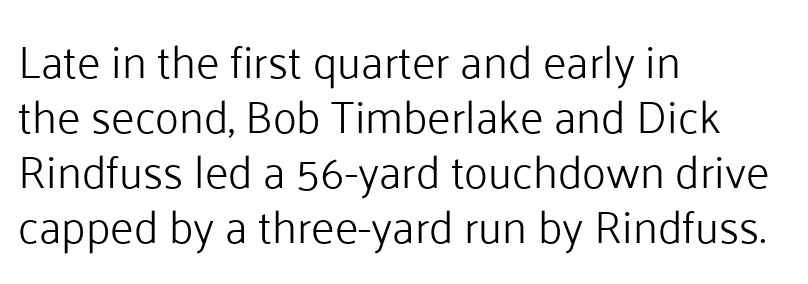
The image shows 45 px light sans-serif type, upright; set left-aligned, line spacing 1.22x, normal letter spacing, not underlined; low stroke contrast and a medium x-height.
